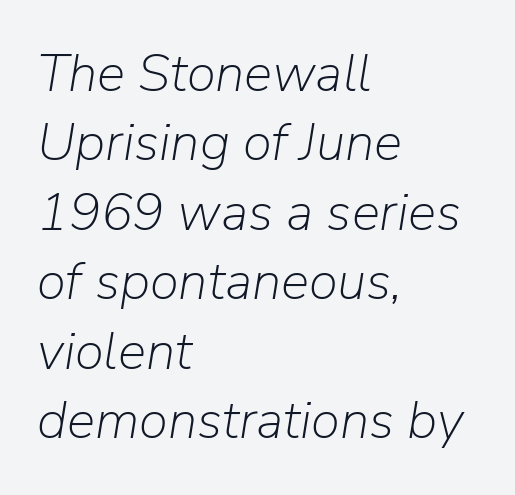
The face used here is proportionally spaced, like ordinary book or web type. A student would call this left alignment; a typographer would say flush left, rag right. Lines of text with bare space underneath. Weight class: somewhere from thin through regular. The tracking reads as untouched default to a designer's eye.
